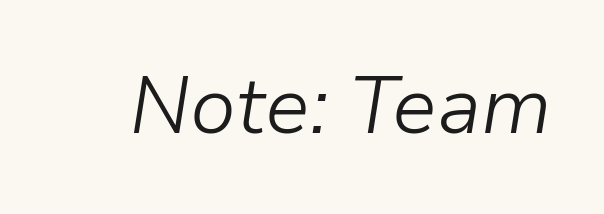
Q: Is the text bold? A: No.
Q: Is the text italic (slanted)? A: Yes, it leans right by about 9 degrees.
Q: Is the text underlined? A: No.
Q: Is the spacing between letters normal or unusually wide? A: Normal.
Q: Width (condensed, normal, or wide)? A: Normal.
Q: Stroke contrast? A: Low.
Q: x-height? A: Medium.
Q: Monospaced? A: No.
